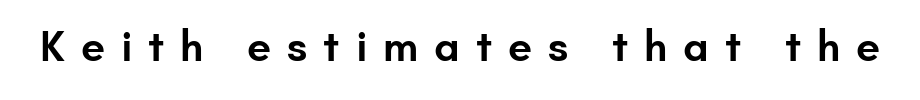
{"serif": "no", "italic": "no", "bold": "semi", "weight": "semibold", "width": "normal", "stroke_contrast": "low", "x_height": "small", "monospaced": "no", "underline": "no", "letter_spacing": "wide", "letter_spacing_em": 0.37, "glyph_px": 43}
